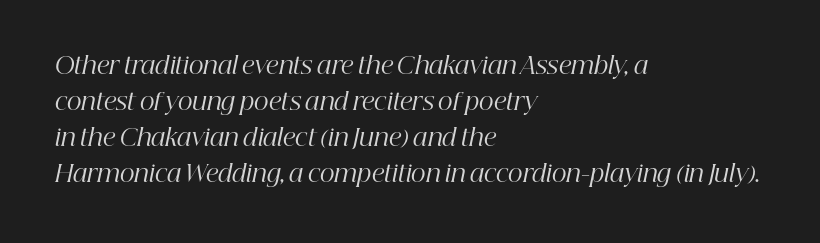
Q: Is the text bold? A: No.
Q: Is the text italic (slanted)? A: Yes, it leans right by about 12 degrees.
Q: Is the text underlined? A: No.
Q: How is the paragraph aligned? A: Left-aligned.
Q: Is the spacing between letters normal or unusually wide? A: Normal.
Q: Is the spacing between lines tight, normal or loose? A: Normal.
